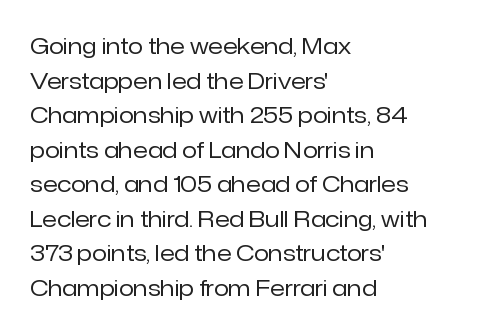
The image shows 22 px text type, upright; set left-aligned, normal line spacing (1.57x), normal letter spacing, not underlined.
